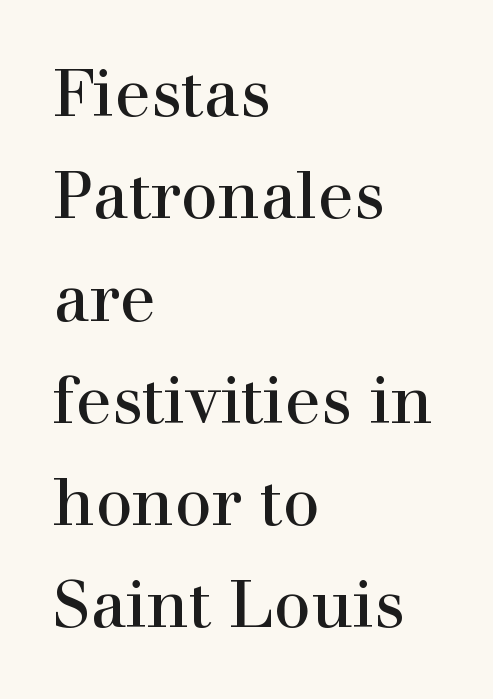
The image shows 66 px regular-weight serif type, upright; set left-aligned, normal line spacing (1.55x), normal letter spacing, not underlined; high stroke contrast and a medium x-height.
